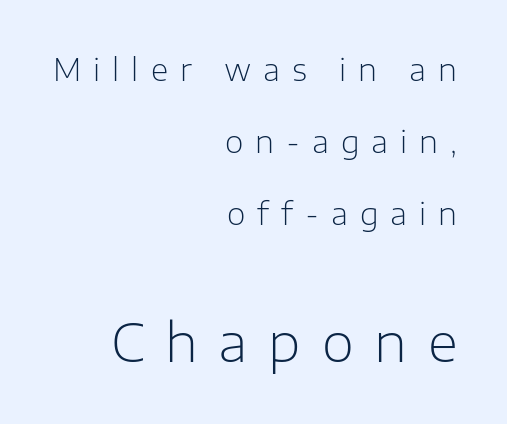
{"serif": "no", "italic": "no", "bold": "no", "weight": "light", "width": "normal", "stroke_contrast": "low", "x_height": "medium", "monospaced": "no", "underline": "no", "align": "right", "line_spacing": "loose", "line_spacing_ratio": 2.4, "letter_spacing": "wide", "letter_spacing_em": 0.4, "larger_block": "second", "size_ratio": 1.73, "glyph_px": 52}
